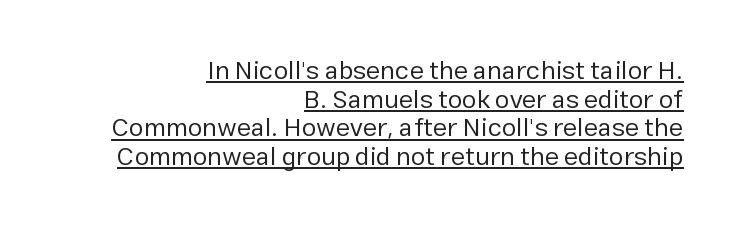
These glyphs show unthickened strokes, regular width or finer. These lines stack with their right ends in a neat column. Nobody touched the tracking dial on this one. Each new line begins almost immediately beneath the previous one.
